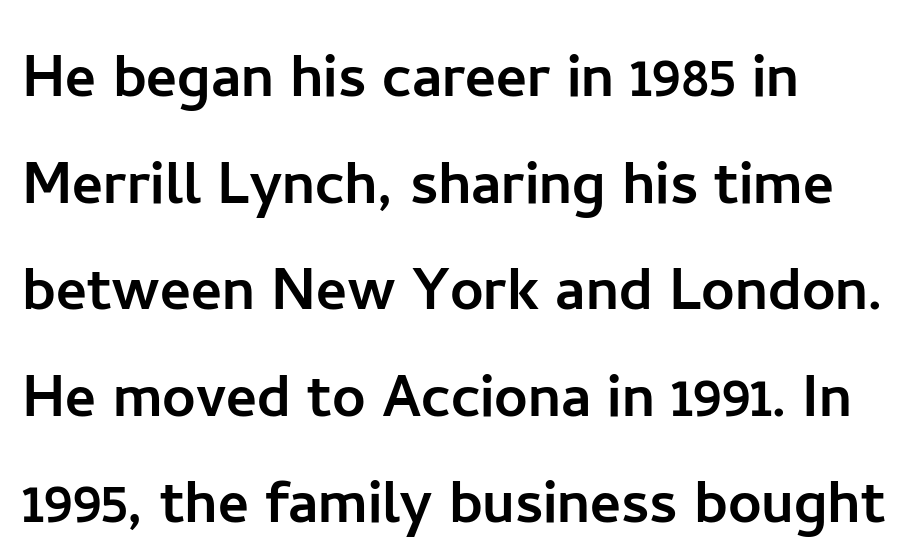
The line texture is even and compact thanks to regular tracking. Upright lettering throughout. The designer left line spacing at the default. Typeset ragged right — the left edge is the straight one. The typeface chosen for these lines omits serifs. Beneath every word, the page is bare.
